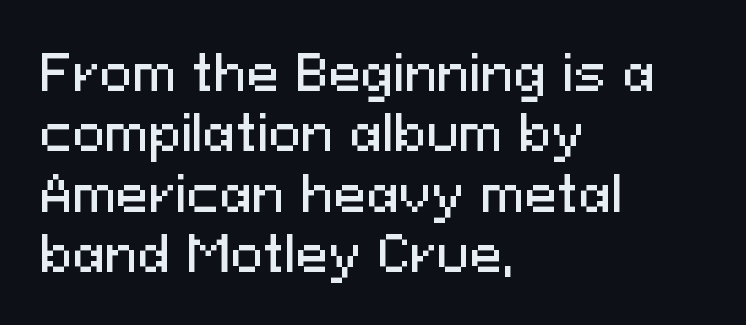
Q: Is the text italic (slanted)? A: No, it is upright.
Q: Is the typeface a serif or a sans-serif typeface? A: Sans-serif.
Q: Is the text underlined? A: No.
Q: How is the paragraph aligned? A: Left-aligned.
Q: Is the spacing between letters normal or unusually wide? A: Normal.
Q: Width (condensed, normal, or wide)? A: Normal.
Q: Stroke contrast? A: Medium.
Q: x-height? A: Medium.
Q: Monospaced? A: No.
